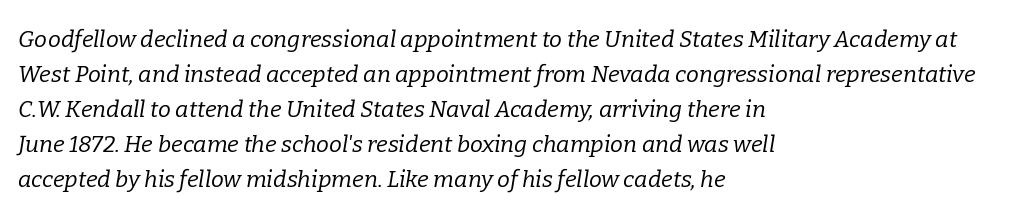
The image shows 23 px text type, italic (leaning right); set left-aligned, normal line spacing (1.52x), normal letter spacing, not underlined.
